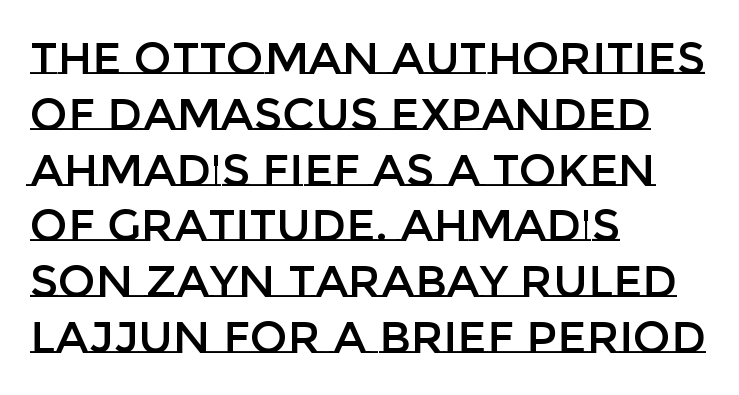
The image shows 45 px text type, upright; set left-aligned, line spacing 1.24x, normal letter spacing, not underlined; low stroke contrast and a large x-height.
